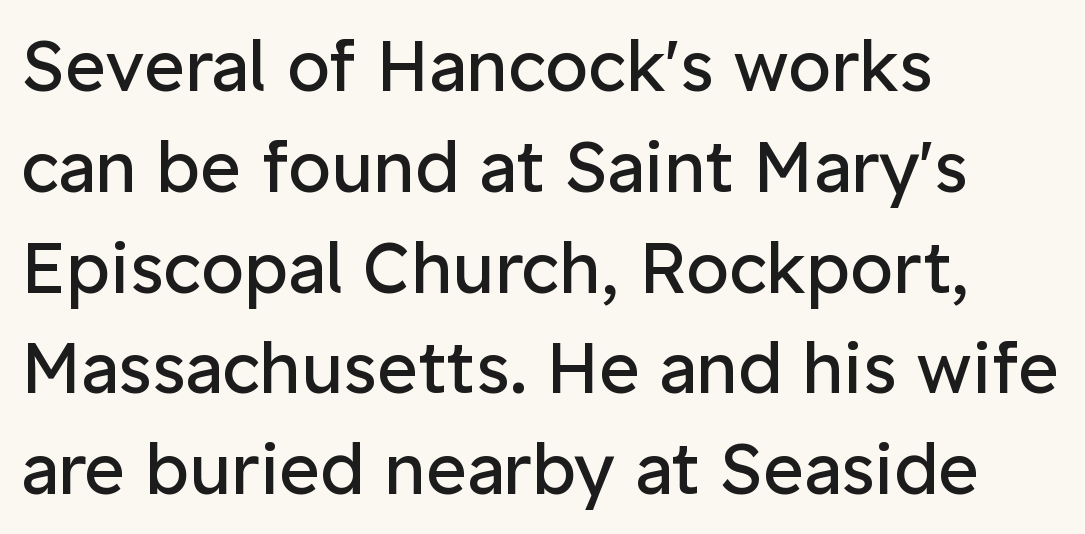
The image shows 70 px regular-weight sans-serif type, upright; set left-aligned, normal line spacing (1.44x), normal letter spacing, not underlined; low stroke contrast and a medium x-height.
